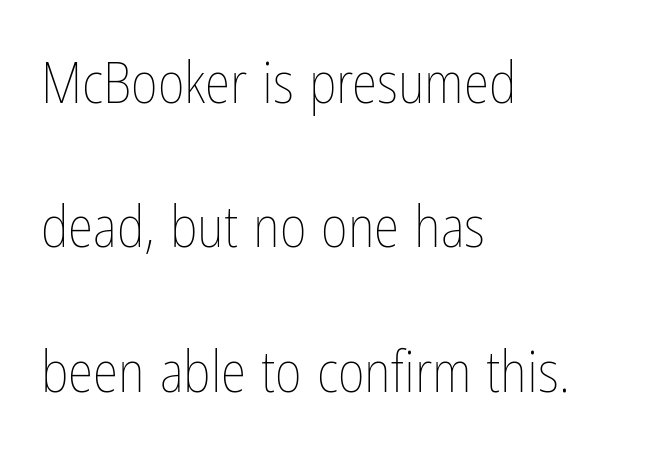
The image shows 58 px thin, condensed type, upright; set left-aligned, loose line spacing (2.49x), normal letter spacing, not underlined; low stroke contrast and a medium x-height.
